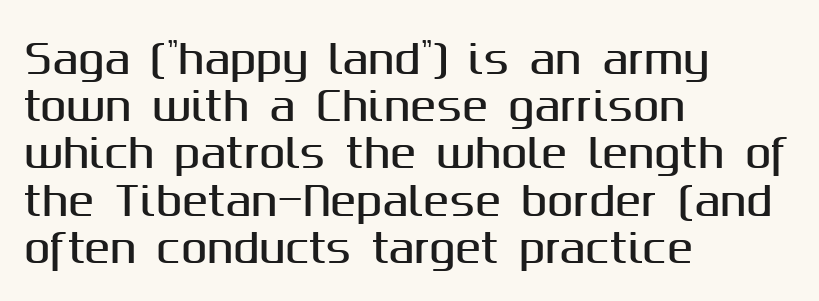
{"serif": "no", "italic": "no", "width": "normal", "stroke_contrast": "medium", "x_height": "medium", "monospaced": "no", "underline": "no", "align": "left", "line_spacing_ratio": 1.21, "letter_spacing": "normal", "letter_spacing_em": 0.0, "glyph_px": 39}
